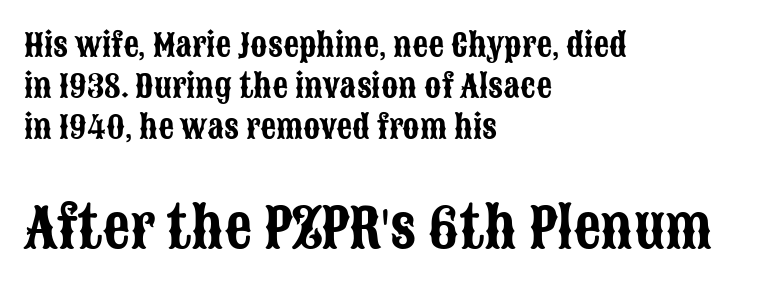
Character widths vary here, with narrow letters taking less room than wide ones. The tracking reads as untouched default to a designer's eye. The vertical gap from one line to the next is medium. If you drew a ruler down the left edge, every line would touch it.
